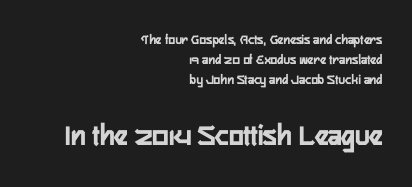
The image shows 31 px condensed sans-serif type, upright; set right-aligned, normal line spacing (1.42x), normal letter spacing, not underlined; the second (bottom) block is 2.21x larger; low stroke contrast and a medium x-height.
